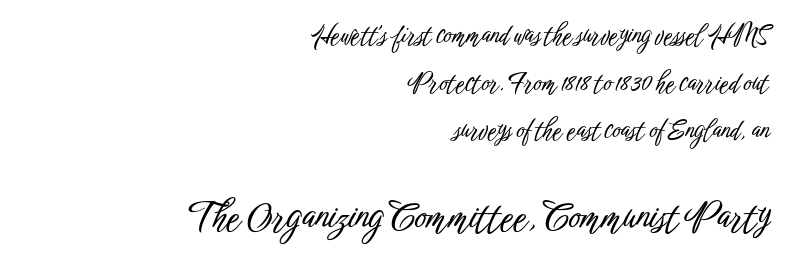
This rendering employs a face without finishing strokes, i.e., a sans-serif. Character widths vary here, with narrow letters taking less room than wide ones. Spacing between characters is what you'd get straight out of the box. Right-aligned paragraph, ragged on the left.
